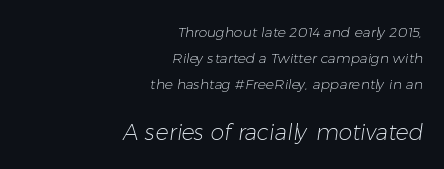
The passage shown is not underscored anywhere. Each line ends at the same right margin while the left side varies. Here the glyphs are tracked normally, forming tight word shapes. The strokes are not fattened; the text isn't bold. Compare the two chunks: the lower has the greater cap height.
